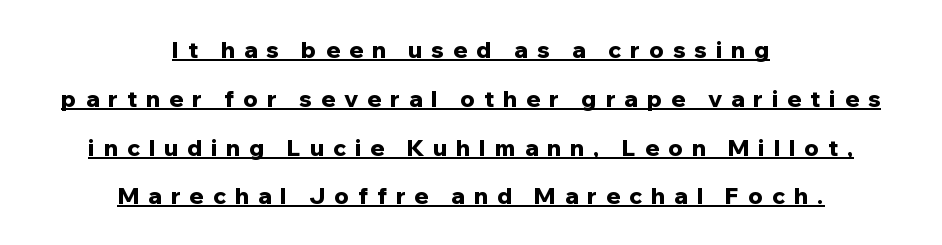
Q: Is the text bold? A: Yes.
Q: Is the text italic (slanted)? A: No, it is upright.
Q: Is the text underlined? A: Yes.
Q: How is the paragraph aligned? A: Centered.
Q: Is the spacing between letters normal or unusually wide? A: Unusually wide.
Q: Is the spacing between lines tight, normal or loose? A: Loose.
